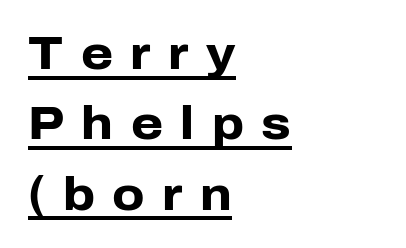
The image shows 46 px heavy sans-serif type, upright; set left-aligned, normal line spacing (1.53x), unusually wide letter spacing (+0.38 em), underlined; low stroke contrast and a medium x-height.
